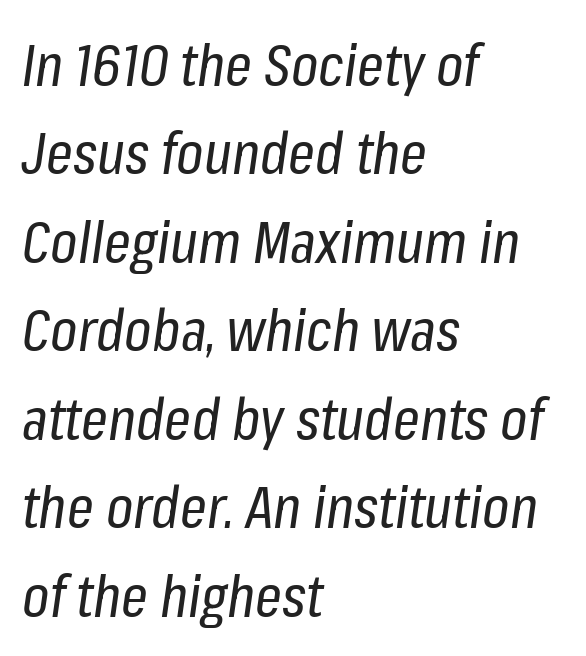
The image shows 59 px regular-weight, condensed type, italic (leaning right); set left-aligned, normal line spacing (1.5x), normal letter spacing, not underlined; low stroke contrast and a medium x-height.
